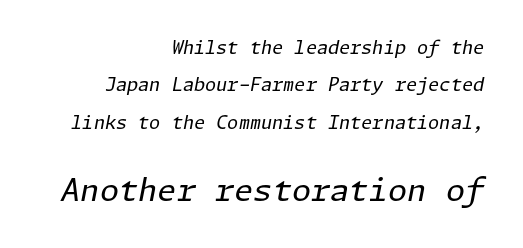
Bare-footed words on every line. The more generous point size was reserved for the lower chunk. Posture: slanted. Horizontal bands of white between lines are thick stripes. Tracking value appears to be zero — textbook default spacing.
